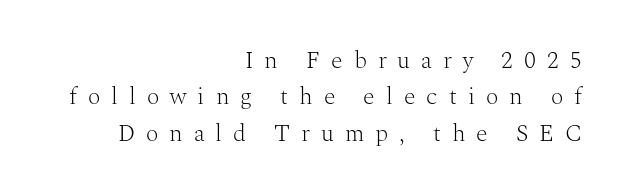
Q: Is the text bold? A: No.
Q: Is the text italic (slanted)? A: No, it is upright.
Q: Is the text underlined? A: No.
Q: How is the paragraph aligned? A: Right-aligned.
Q: Is the spacing between letters normal or unusually wide? A: Unusually wide.
Q: Is the spacing between lines tight, normal or loose? A: Normal.
